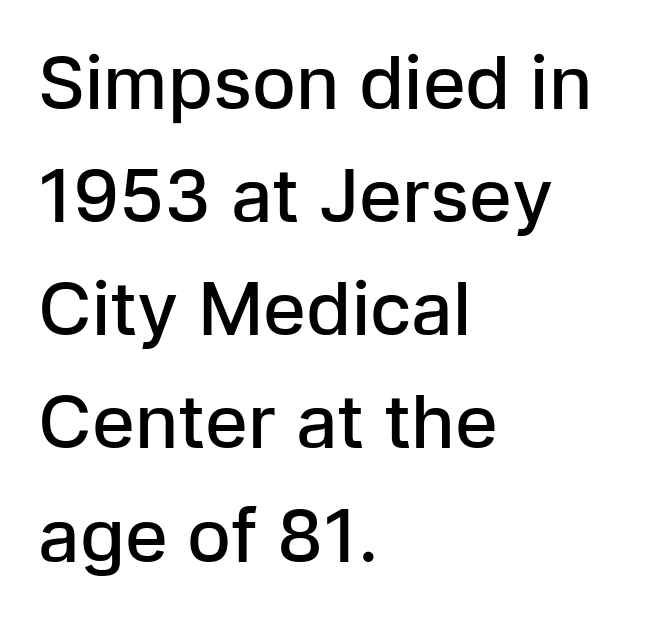
The image shows 73 px semibold sans-serif type, upright; set left-aligned, normal line spacing (1.55x), normal letter spacing, not underlined; low stroke contrast and a medium x-height.
